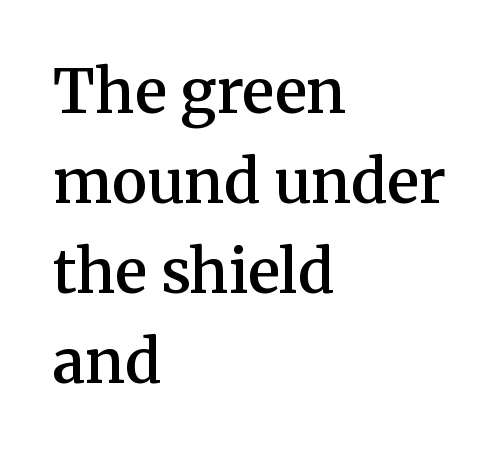
The image shows 60 px semibold serif type, upright; set left-aligned, normal line spacing (1.5x), normal letter spacing, not underlined; medium stroke contrast and a medium x-height.
